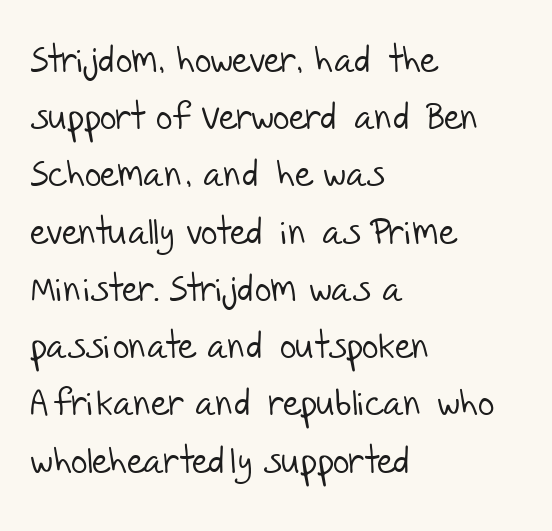
Q: Is the text bold? A: No.
Q: Is the typeface a serif or a sans-serif typeface? A: Sans-serif.
Q: Is the text underlined? A: No.
Q: How is the paragraph aligned? A: Left-aligned.
Q: Is the spacing between letters normal or unusually wide? A: Normal.
Q: Is the spacing between lines tight, normal or loose? A: Normal.
Q: Width (condensed, normal, or wide)? A: Normal.
Q: Stroke contrast? A: Low.
Q: x-height? A: Large.
Q: Monospaced? A: No.
